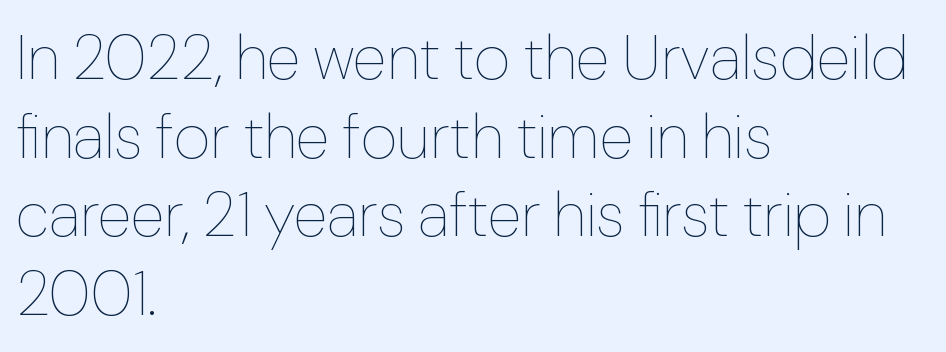
The image shows 63 px thin type, upright; set left-aligned, normal line spacing (1.25x), normal letter spacing, not underlined; low stroke contrast and a medium x-height.
